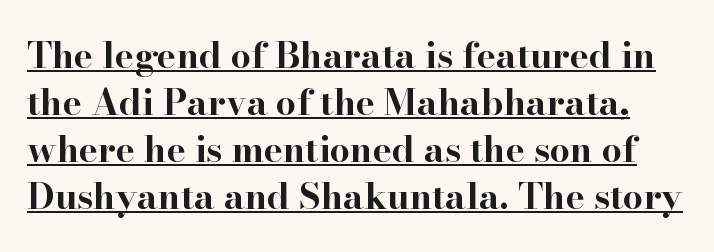
{"serif": "yes", "italic": "no", "bold": "yes", "weight": "bold", "width": "wide", "stroke_contrast": "high", "x_height": "small", "monospaced": "no", "underline": "yes", "line_spacing": "normal", "line_spacing_ratio": 1.31, "letter_spacing": "normal", "letter_spacing_em": 0.0, "glyph_px": 36}
